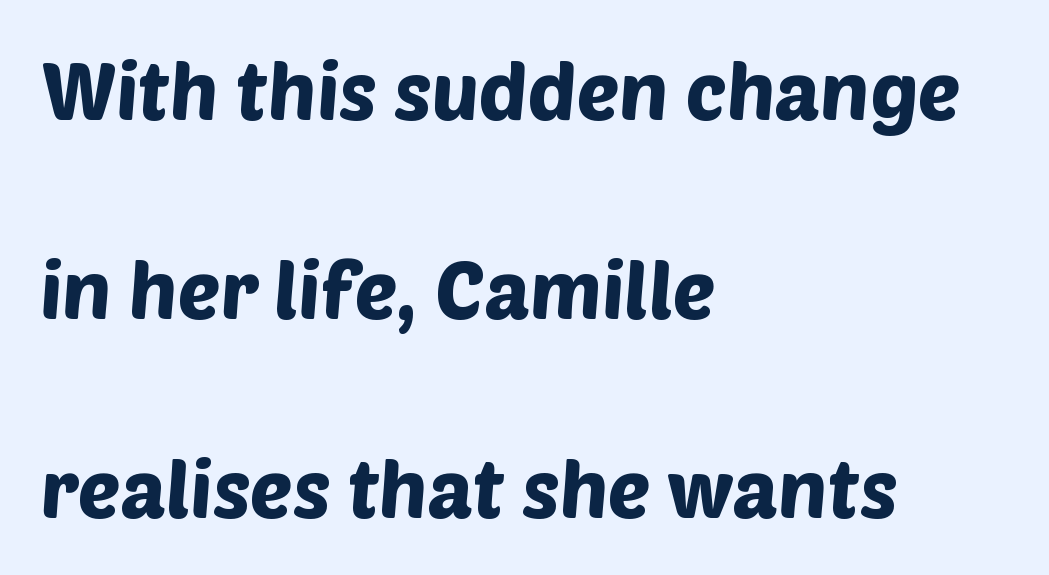
The rendering keeps characters at their native spacing. Unmarked baselines from the first word to the last. Vertical spacing — loose. Think of a printed novel: that variable character pitch is what you see here. I'd call this a sans setting — the letters go barefoot. The ragged edge is on the right, which tells us the setting is flush left.
